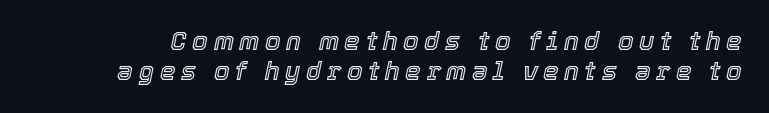
Q: Is the text italic (slanted)? A: Yes, it leans right by about 12 degrees.
Q: Is the text underlined? A: No.
Q: Is the spacing between letters normal or unusually wide? A: Unusually wide.
